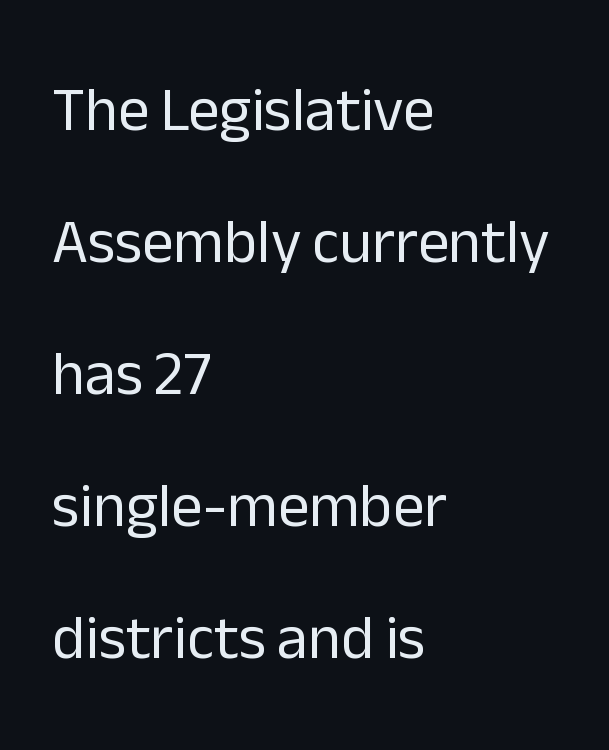
Q: Is the text bold? A: No.
Q: Is the text italic (slanted)? A: No, it is upright.
Q: Is the typeface a serif or a sans-serif typeface? A: Sans-serif.
Q: Is the text underlined? A: No.
Q: How is the paragraph aligned? A: Left-aligned.
Q: Is the spacing between letters normal or unusually wide? A: Normal.
Q: Is the spacing between lines tight, normal or loose? A: Loose.
Q: Width (condensed, normal, or wide)? A: Normal.
Q: Stroke contrast? A: Low.
Q: x-height? A: Medium.
Q: Monospaced? A: No.
